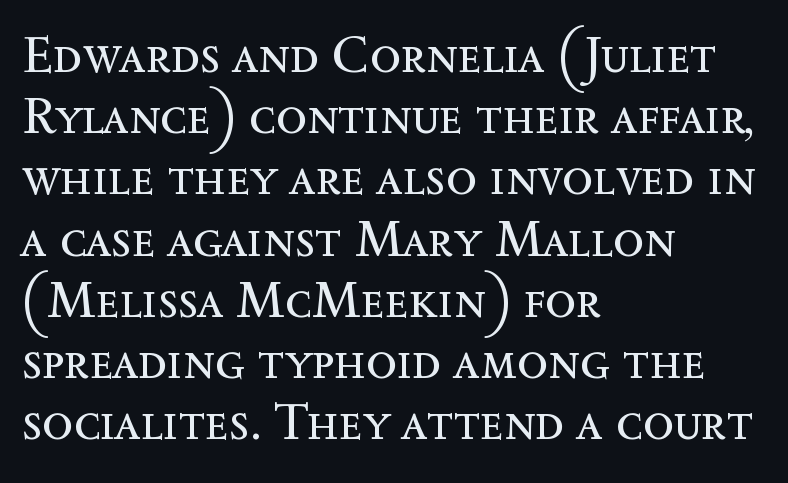
The image shows 51 px regular-weight type, upright; set left-aligned, line spacing 1.2x, normal letter spacing, not underlined; a medium x-height.
